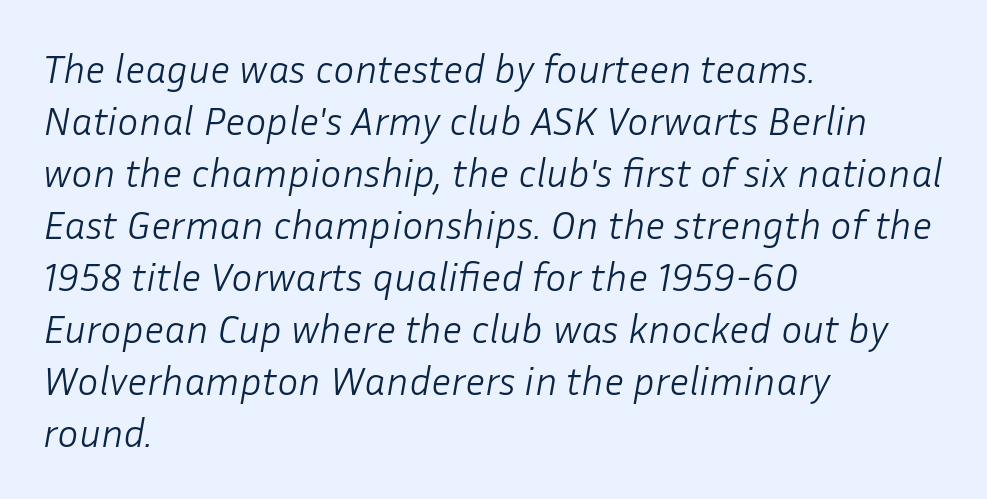
Q: Is the text bold? A: No.
Q: Is the text italic (slanted)? A: Yes, it leans right by about 10 degrees.
Q: Is the text underlined? A: No.
Q: How is the paragraph aligned? A: Left-aligned.
Q: Is the spacing between letters normal or unusually wide? A: Normal.
Q: Is the spacing between lines tight, normal or loose? A: Normal.
Q: Width (condensed, normal, or wide)? A: Normal.
Q: Stroke contrast? A: Low.
Q: x-height? A: Medium.
Q: Monospaced? A: No.
